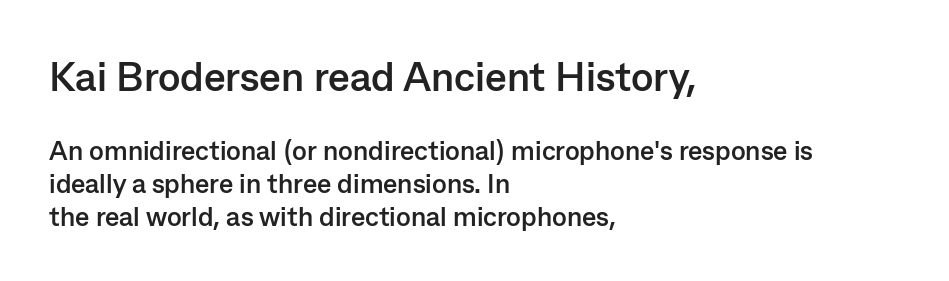
The image shows 41 px semibold sans-serif type, upright; set left-aligned, line spacing 1.22x, normal letter spacing, not underlined; the first (top) block is 1.52x larger; low stroke contrast and a medium x-height.
